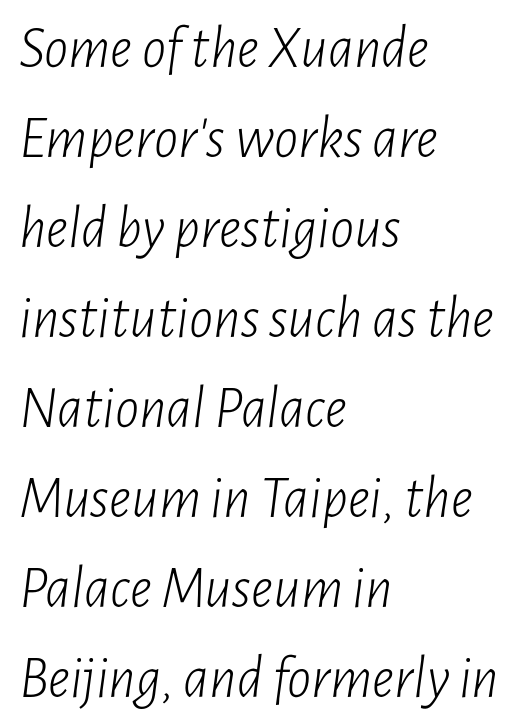
Inter-character spacing is left at the font's built-in metrics. The whole block is typeset with a tilt. Nothing heavy about these letters — not bold at all. A classic flush-left, rag-right setting is used for this passage. Note the varied advance widths — an 'i' is clearly narrower than an 'm'. A clean baseline with only descenders dipping below it.
